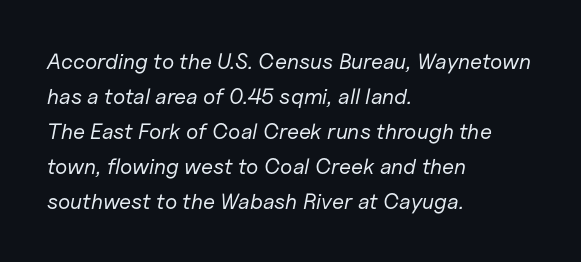
The typeface has the unassuming heft of standard copy or less. Does extra space separate the letters? No, they use regular spacing. Line starts are locked; line ends wander. This is oblique type, the kind used for emphasis or titles. Interline gaps are of average width in this sample.
